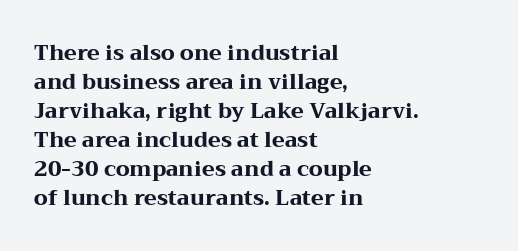
The lines are quadded left. These lines keep a tight, regular rhythm from letter to letter. The gap between lines stays unmarked. It's the straight-up-and-down kind of type. The rendering uses a moderate line-height, typical for paragraphs. Pretty heavy lettering here — definitely bold.
